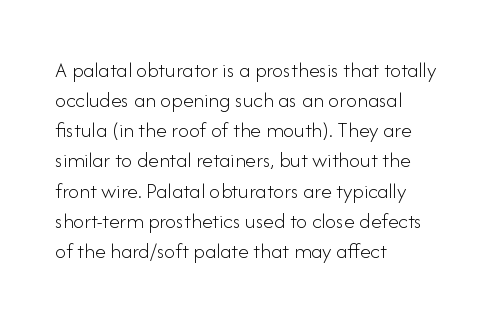
Q: Is the text bold? A: No.
Q: Is the text italic (slanted)? A: No, it is upright.
Q: Is the text underlined? A: No.
Q: How is the paragraph aligned? A: Left-aligned.
Q: Is the spacing between letters normal or unusually wide? A: Normal.
Q: Is the spacing between lines tight, normal or loose? A: Normal.
